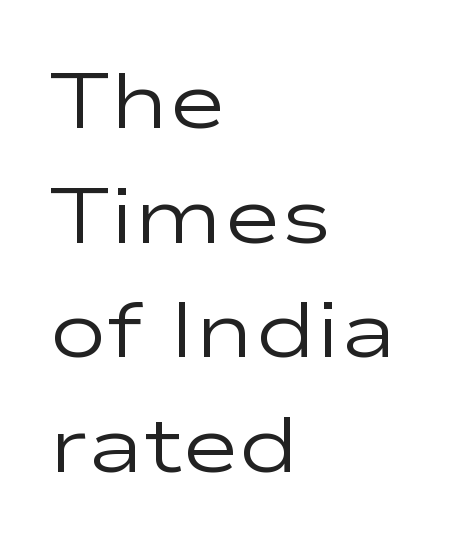
{"serif": "no", "italic": "no", "bold": "no", "weight": "regular", "width": "wide", "stroke_contrast": "low", "x_height": "medium", "monospaced": "no", "underline": "no", "align": "left", "line_spacing": "normal", "line_spacing_ratio": 1.47, "letter_spacing": "normal", "letter_spacing_em": 0.0, "glyph_px": 78}
